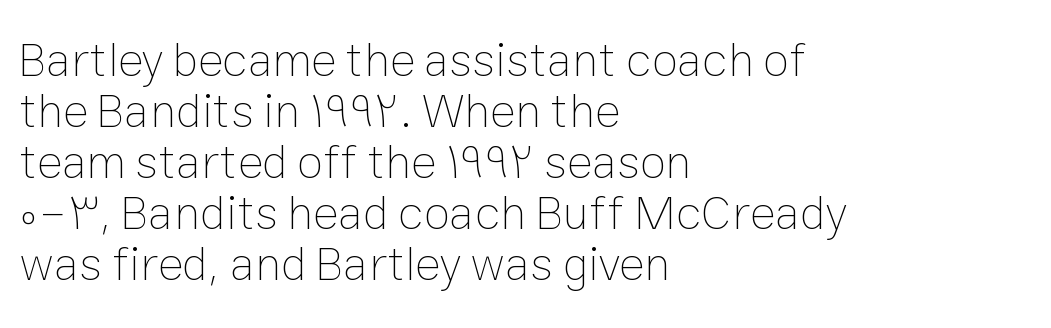
Q: Is the text bold? A: No.
Q: Is the text italic (slanted)? A: No, it is upright.
Q: Is the text underlined? A: No.
Q: How is the paragraph aligned? A: Left-aligned.
Q: Is the spacing between letters normal or unusually wide? A: Normal.
Q: Is the spacing between lines tight, normal or loose? A: Tight.
Q: Width (condensed, normal, or wide)? A: Normal.
Q: Stroke contrast? A: Low.
Q: x-height? A: Medium.
Q: Monospaced? A: No.
